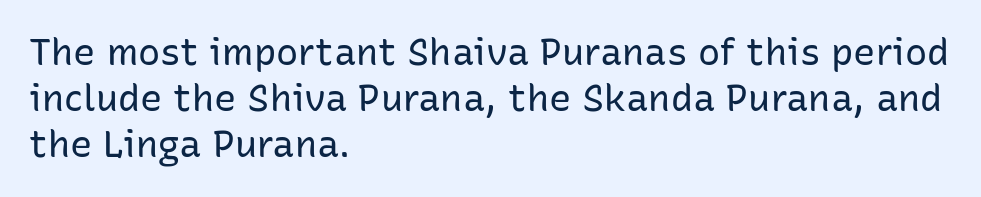
Q: Is the text bold? A: No.
Q: Is the text italic (slanted)? A: No, it is upright.
Q: Is the typeface a serif or a sans-serif typeface? A: Sans-serif.
Q: Is the text underlined? A: No.
Q: How is the paragraph aligned? A: Left-aligned.
Q: Is the spacing between letters normal or unusually wide? A: Normal.
Q: Is the spacing between lines tight, normal or loose? A: Normal.
Q: Width (condensed, normal, or wide)? A: Normal.
Q: Stroke contrast? A: Low.
Q: x-height? A: Medium.
Q: Monospaced? A: No.
